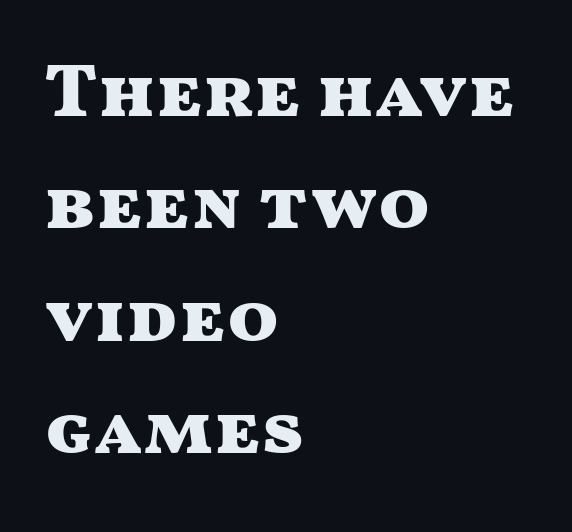
This is sans-serif lettering, the kind often seen on screens and signage. Glyph-to-glyph distance matches everyday printed text. Bare-footed words on every line. Caption: bold face, heavy strokes.
